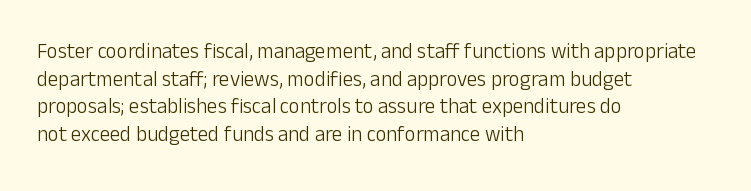
The image shows 21 px text type, upright; set left-aligned, normal line spacing (1.32x), normal letter spacing, not underlined.
